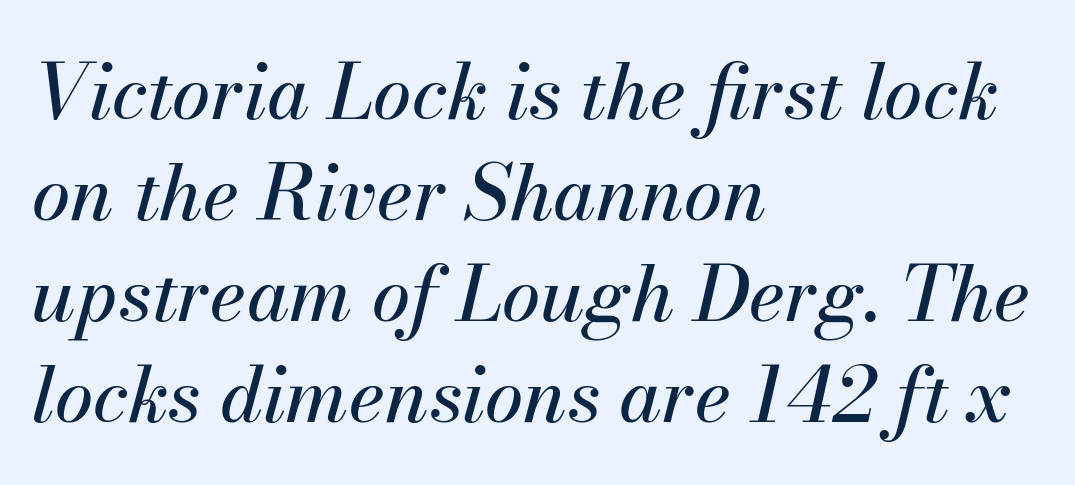
The image shows 77 px text type, italic (leaning right); set left-aligned, normal line spacing (1.31x), normal letter spacing, not underlined; medium stroke contrast and a small x-height.
